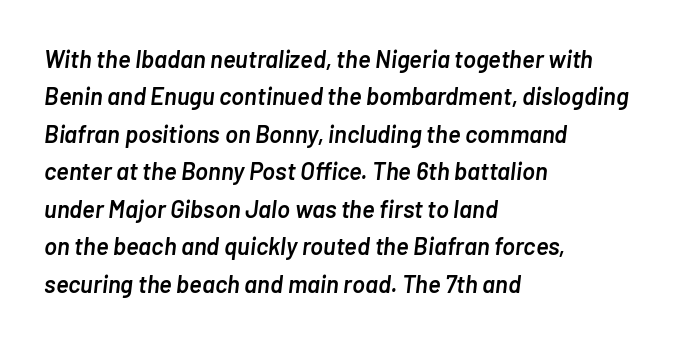
Q: Is the text bold? A: Semi-bold.
Q: Is the text italic (slanted)? A: Yes, it leans right by about 7 degrees.
Q: Is the text underlined? A: No.
Q: How is the paragraph aligned? A: Left-aligned.
Q: Is the spacing between letters normal or unusually wide? A: Normal.
Q: Is the spacing between lines tight, normal or loose? A: Normal.
